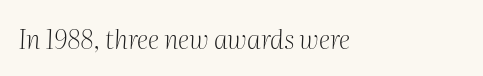
{"italic": "yes", "lean": "right", "slant_degrees": 2, "bold": "no", "underline": "no", "align": "left", "letter_spacing": "normal", "letter_spacing_em": 0.0, "glyph_px": 26}
